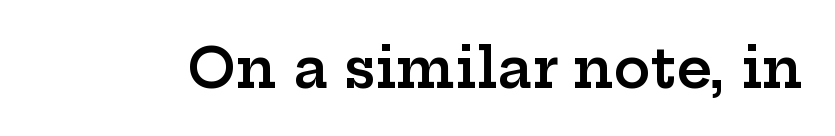
{"serif": "yes", "italic": "no", "bold": "semi", "weight": "semibold", "width": "wide", "stroke_contrast": "low", "x_height": "medium", "monospaced": "no", "underline": "no", "letter_spacing": "normal", "letter_spacing_em": 0.0, "glyph_px": 55}
